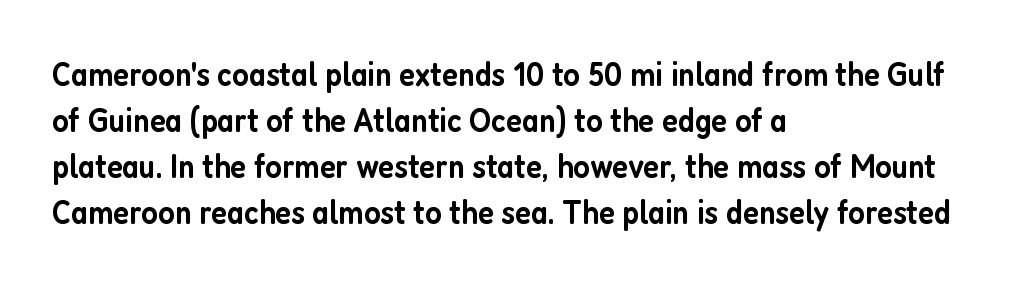
Q: Is the text bold? A: Semi-bold.
Q: Is the text italic (slanted)? A: No, it is upright.
Q: Is the typeface a serif or a sans-serif typeface? A: Sans-serif.
Q: Is the text underlined? A: No.
Q: How is the paragraph aligned? A: Left-aligned.
Q: Is the spacing between letters normal or unusually wide? A: Normal.
Q: Is the spacing between lines tight, normal or loose? A: Normal.
Q: Width (condensed, normal, or wide)? A: Condensed.
Q: Stroke contrast? A: Low.
Q: x-height? A: Medium.
Q: Monospaced? A: No.
